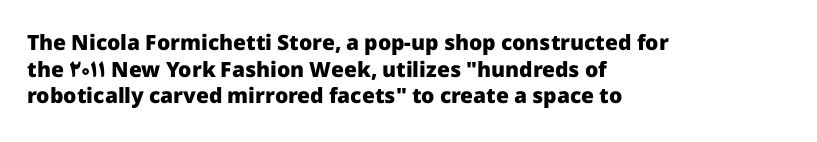
The image shows 21 px bold type, upright; set left-aligned, normal line spacing (1.27x), normal letter spacing, not underlined.
